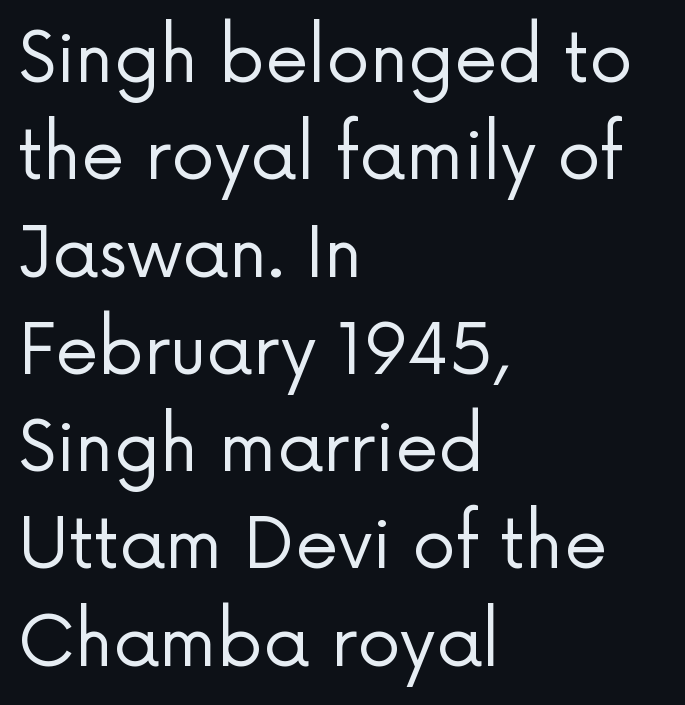
{"serif": "no", "italic": "no", "bold": "no", "weight": "regular", "width": "normal", "stroke_contrast": "low", "x_height": "medium", "monospaced": "no", "underline": "no", "align": "left", "line_spacing": "normal", "line_spacing_ratio": 1.41, "letter_spacing": "normal", "letter_spacing_em": 0.0, "glyph_px": 69}
